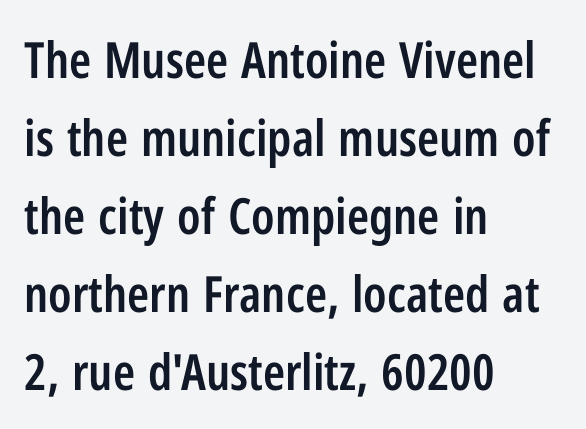
{"serif": "no", "italic": "no", "bold": "semi", "weight": "semibold", "width": "condensed", "stroke_contrast": "low", "x_height": "medium", "monospaced": "no", "underline": "no", "align": "left", "line_spacing": "normal", "line_spacing_ratio": 1.56, "letter_spacing": "normal", "letter_spacing_em": 0.0, "glyph_px": 50}
